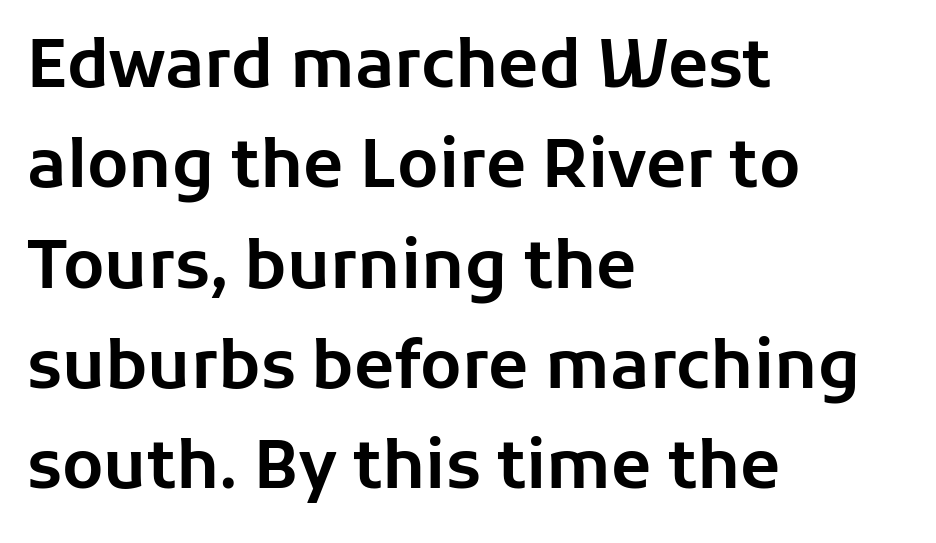
{"serif": "no", "italic": "no", "width": "normal", "stroke_contrast": "low", "x_height": "medium", "monospaced": "no", "underline": "no", "align": "left", "line_spacing": "normal", "line_spacing_ratio": 1.52, "letter_spacing": "normal", "letter_spacing_em": 0.0, "glyph_px": 66}
